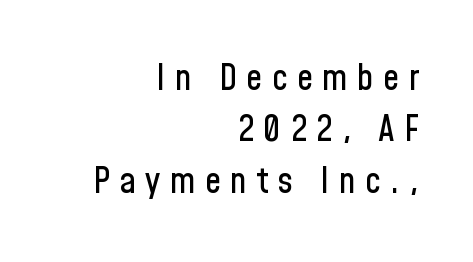
Q: Is the text italic (slanted)? A: No, it is upright.
Q: Is the typeface a serif or a sans-serif typeface? A: Sans-serif.
Q: Is the text underlined? A: No.
Q: How is the paragraph aligned? A: Right-aligned.
Q: Is the spacing between letters normal or unusually wide? A: Unusually wide.
Q: Is the spacing between lines tight, normal or loose? A: Normal.
Q: Width (condensed, normal, or wide)? A: Condensed.
Q: Stroke contrast? A: Low.
Q: x-height? A: Medium.
Q: Monospaced? A: No.
